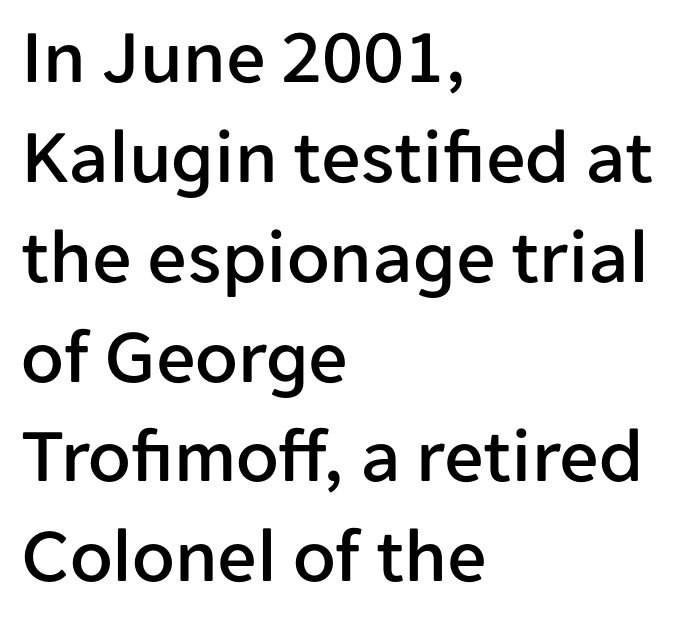
The image shows 78 px sans-serif type, upright; set left-aligned, normal line spacing (1.28x), normal letter spacing, not underlined; low stroke contrast and a medium x-height.
